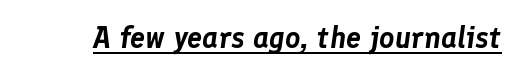
{"italic": "yes", "lean": "right", "slant_degrees": 8, "width": "normal", "stroke_contrast": "low", "x_height": "medium", "monospaced": "no", "underline": "yes", "letter_spacing": "normal", "letter_spacing_em": 0.0, "glyph_px": 30}
